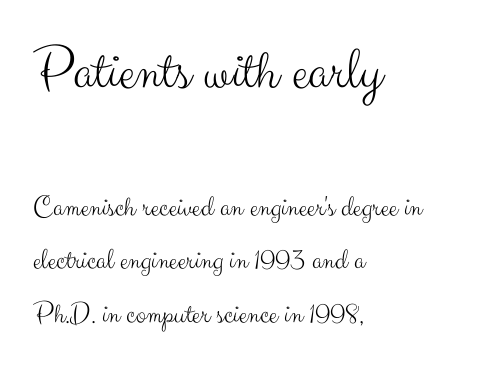
{"serif": "no", "bold": "no", "weight": "light", "width": "normal", "stroke_contrast": "medium", "x_height": "small", "monospaced": "no", "underline": "no", "align": "left", "line_spacing_ratio": 1.78, "letter_spacing": "normal", "letter_spacing_em": 0.0, "larger_block": "first", "size_ratio": 2.0, "glyph_px": 60}
